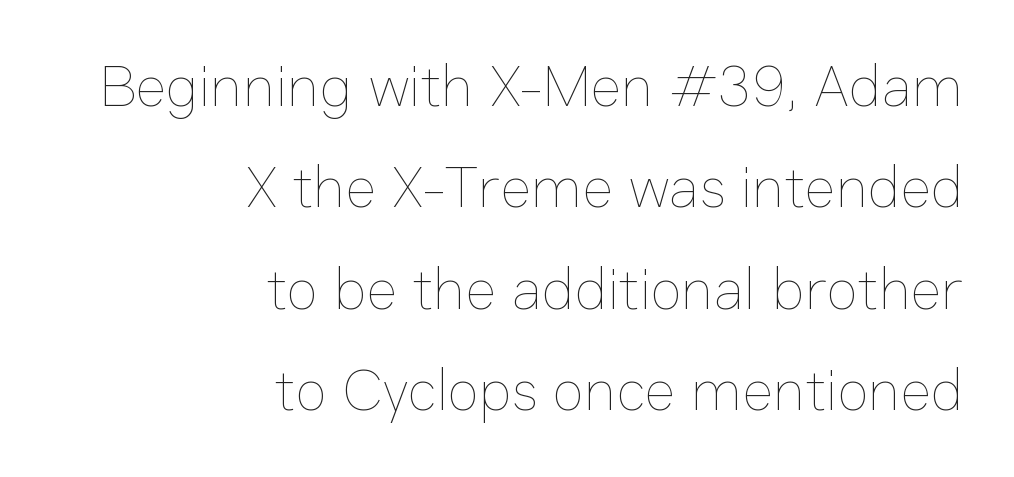
{"italic": "no", "bold": "no", "weight": "thin", "width": "normal", "stroke_contrast": "low", "x_height": "medium", "monospaced": "no", "underline": "no", "align": "right", "line_spacing_ratio": 1.72, "letter_spacing": "normal", "letter_spacing_em": 0.0, "glyph_px": 59}
